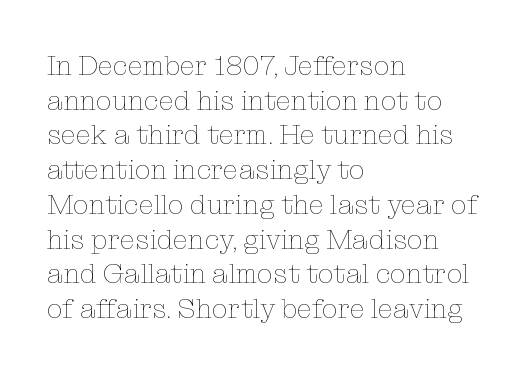
Here the designer chose a conventional face with non-uniform glyph widths. Weight: regular or lighter. The type is set solid horizontally, with unmodified tracking. The glyphs are unaccompanied by any horizontal stroke below them. This is the regular roman posture of the typeface. Visually the block forms a straight wall on the left and a jagged coastline on the right.
